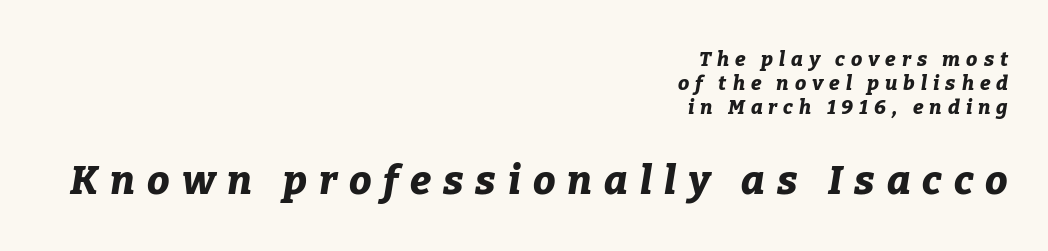
The image shows 40 px bold type, italic (leaning right); set right-aligned, line spacing 1.19x, unusually wide letter spacing (+0.3 em), not underlined; the second (bottom) block is 2.0x larger; low stroke contrast and a medium x-height.
